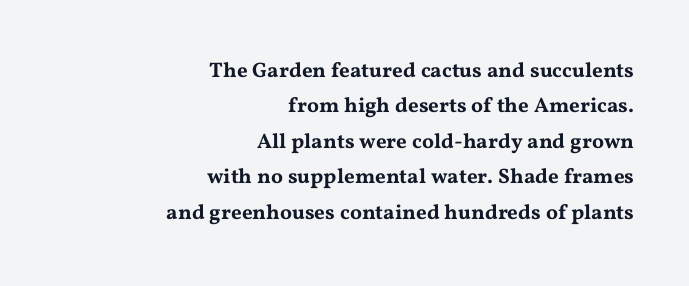
Q: Is the text italic (slanted)? A: No, it is upright.
Q: Is the text underlined? A: No.
Q: How is the paragraph aligned? A: Right-aligned.
Q: Is the spacing between letters normal or unusually wide? A: Normal.
Q: Is the spacing between lines tight, normal or loose? A: Normal.
